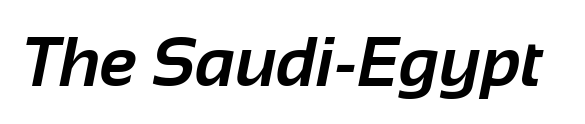
Letter spacing: default. Do the characters align in a grid? No, the font is proportional. A sans-serif font was chosen for this passage. As a designer I'd log this as weight 700, bold.
